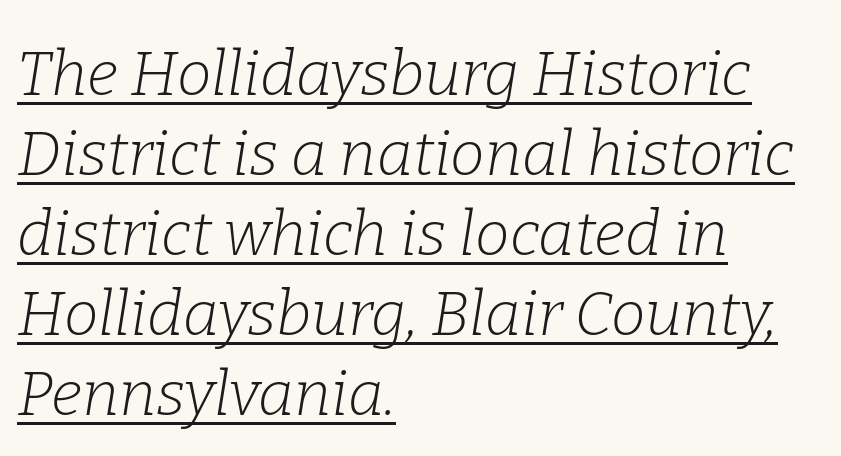
The image shows 62 px light serif type, italic (leaning right); set left-aligned, normal line spacing (1.29x), normal letter spacing, underlined; low stroke contrast and a medium x-height.
